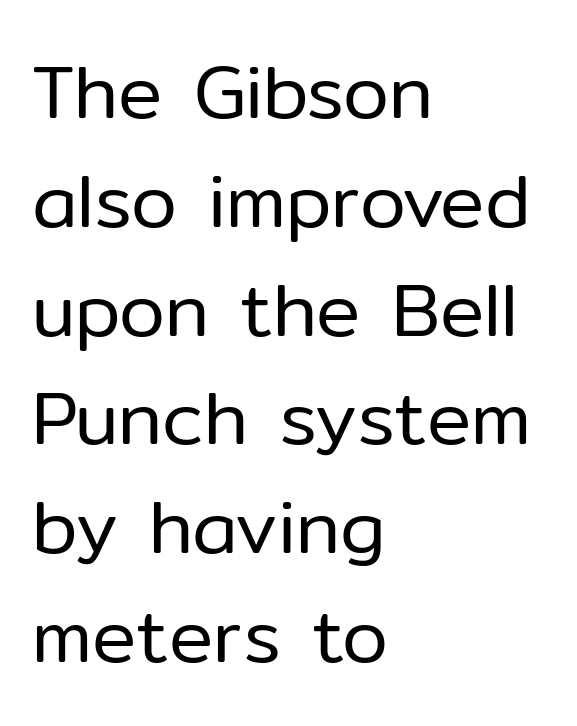
The image shows 74 px regular-weight sans-serif type, upright; set left-aligned, normal line spacing (1.47x), normal letter spacing, not underlined; low stroke contrast and a medium x-height.
